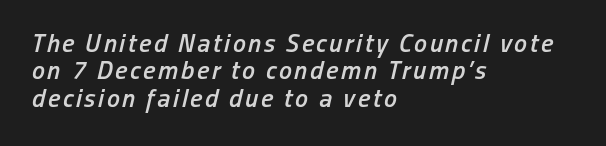
Q: Is the text bold? A: Semi-bold.
Q: Is the text italic (slanted)? A: Yes, it leans right by about 13 degrees.
Q: Is the text underlined? A: No.
Q: How is the paragraph aligned? A: Left-aligned.
Q: Is the spacing between lines tight, normal or loose? A: Tight.
